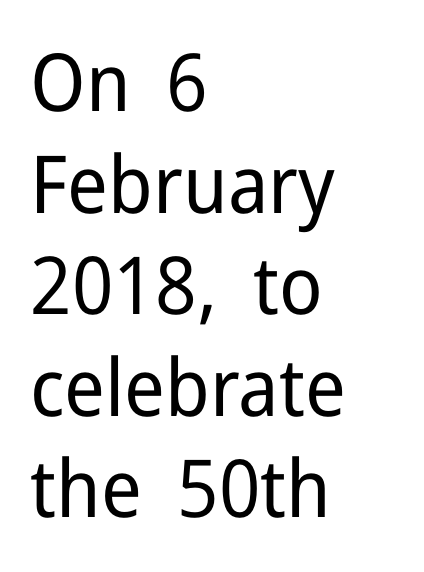
{"serif": "no", "italic": "no", "bold": "no", "weight": "regular", "width": "normal", "stroke_contrast": "low", "x_height": "medium", "monospaced": "no", "underline": "no", "align": "left", "line_spacing": "normal", "line_spacing_ratio": 1.27, "letter_spacing": "normal", "letter_spacing_em": 0.0, "glyph_px": 80}
